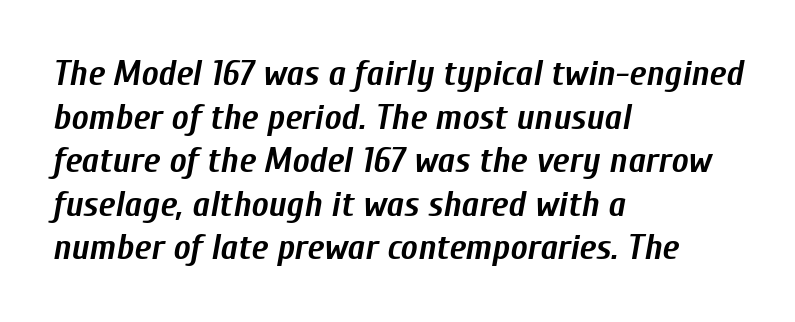
{"italic": "yes", "lean": "right", "slant_degrees": 10, "bold": "yes", "weight": "semibold", "width": "condensed", "stroke_contrast": "low", "x_height": "medium", "monospaced": "no", "underline": "no", "align": "left", "line_spacing_ratio": 1.21, "letter_spacing": "normal", "letter_spacing_em": 0.0, "glyph_px": 36}
